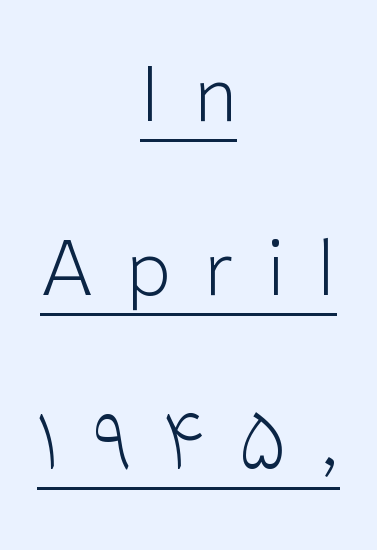
Q: Is the text bold? A: No.
Q: Is the text italic (slanted)? A: No, it is upright.
Q: Is the typeface a serif or a sans-serif typeface? A: Sans-serif.
Q: Is the text underlined? A: Yes.
Q: How is the paragraph aligned? A: Centered.
Q: Is the spacing between letters normal or unusually wide? A: Unusually wide.
Q: Is the spacing between lines tight, normal or loose? A: Loose.
Q: Width (condensed, normal, or wide)? A: Normal.
Q: Stroke contrast? A: Low.
Q: x-height? A: Medium.
Q: Monospaced? A: No.
